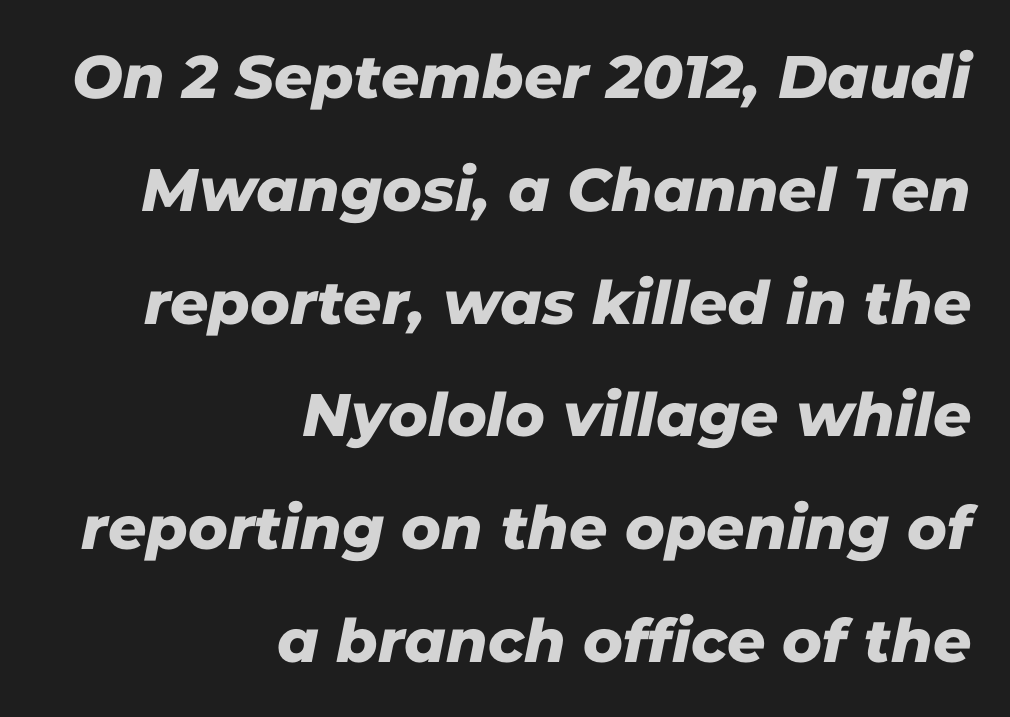
The text block is weighted toward the right margin, trailing off unevenly leftward. This sample has the flowing, uneven cadence of proportional lettering. Descenders are the only things crossing below the line. Observe the absence of serifs on each vertical stroke in this sample. Honestly, the letter spacing is just normal — you wouldn't notice it.
